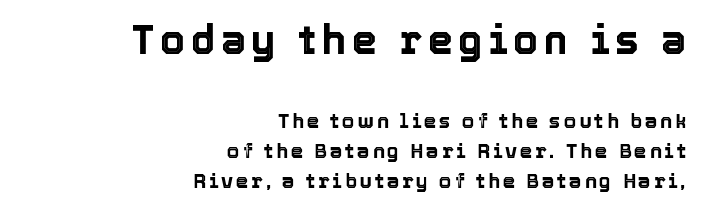
The image shows 40 px text type, upright; set right-aligned, normal line spacing (1.5x), not underlined; the first (top) block is 2.0x larger; a medium x-height.
